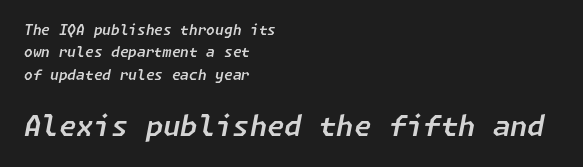
The image shows 28 px text type, italic (leaning right); set left-aligned, normal line spacing (1.6x), normal letter spacing, not underlined; the second (bottom) block is 2.0x larger; low stroke contrast and a medium x-height.
